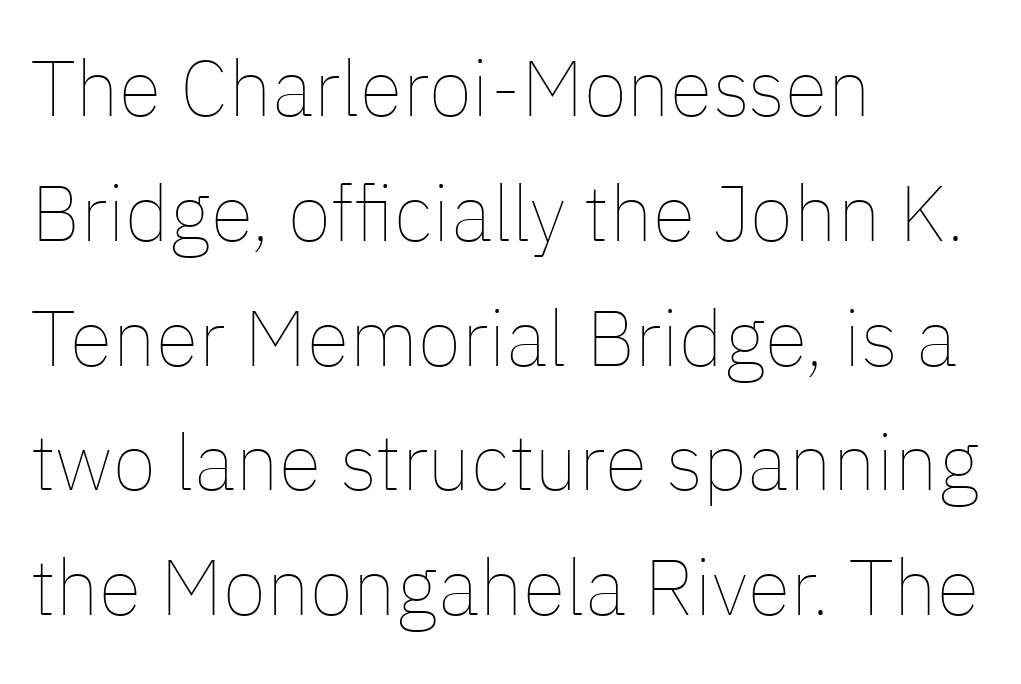
Q: Is the text bold? A: No.
Q: Is the text italic (slanted)? A: No, it is upright.
Q: Is the text underlined? A: No.
Q: How is the paragraph aligned? A: Left-aligned.
Q: Is the spacing between letters normal or unusually wide? A: Normal.
Q: Is the spacing between lines tight, normal or loose? A: Normal.
Q: Width (condensed, normal, or wide)? A: Normal.
Q: Stroke contrast? A: Low.
Q: x-height? A: Medium.
Q: Monospaced? A: No.
